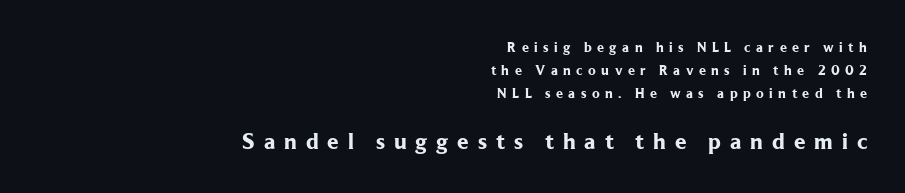
The letters are spread apart with noticeably loose tracking. The passage shown is not underscored anywhere. Of the two passages, the one underneath uses the larger point size. The glyphs have the mass of a bold cut. These lines were composed using upright roman letters.
